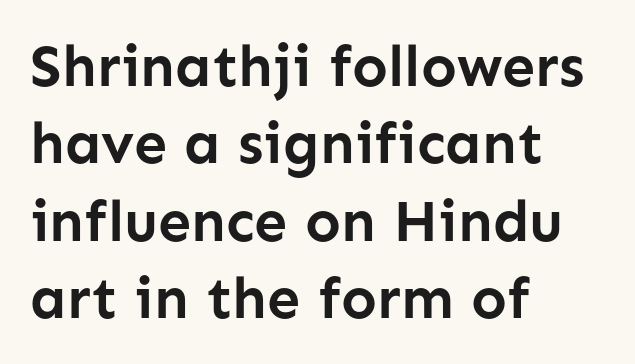
The image shows 59 px semibold sans-serif type, upright; set left-aligned, normal line spacing (1.31x), normal letter spacing, not underlined; low stroke contrast and a medium x-height.
